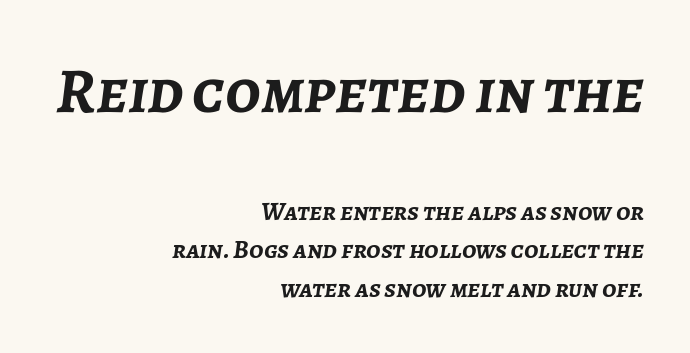
{"italic": "yes", "lean": "right", "slant_degrees": 7, "bold": "yes", "weight": "semibold", "width": "normal", "stroke_contrast": "low", "x_height": "medium", "monospaced": "no", "underline": "no", "align": "right", "line_spacing": "normal", "line_spacing_ratio": 1.49, "letter_spacing": "normal", "letter_spacing_em": 0.0, "larger_block": "first", "size_ratio": 2.46, "glyph_px": 64}
